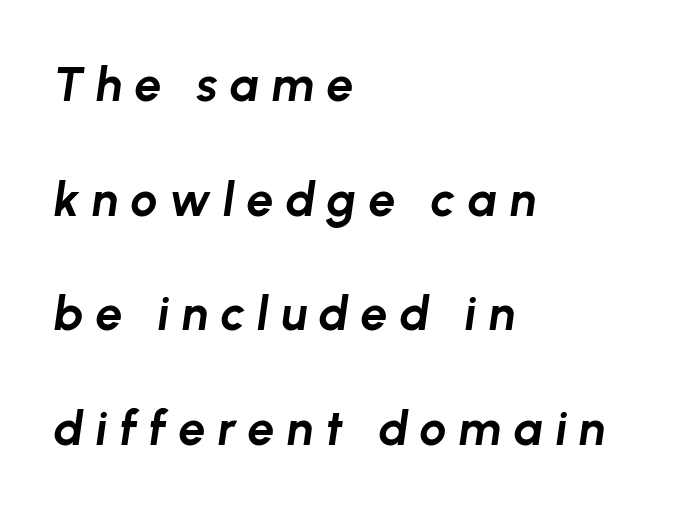
The image shows 48 px bold type, italic (leaning right); set left-aligned, loose line spacing (2.39x), unusually wide letter spacing (+0.25 em), not underlined; low stroke contrast and a medium x-height.
